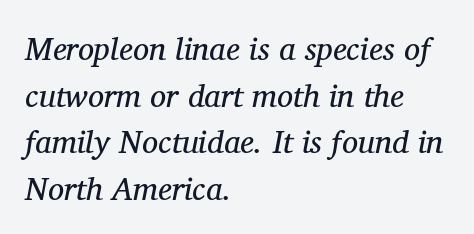
{"serif": "yes", "italic": "yes", "lean": "right", "slant_degrees": 11, "bold": "no", "weight": "regular", "width": "normal", "stroke_contrast": "medium", "x_height": "medium", "monospaced": "no", "underline": "no", "align": "left", "line_spacing": "normal", "line_spacing_ratio": 1.46, "letter_spacing": "normal", "letter_spacing_em": 0.0, "glyph_px": 32}
